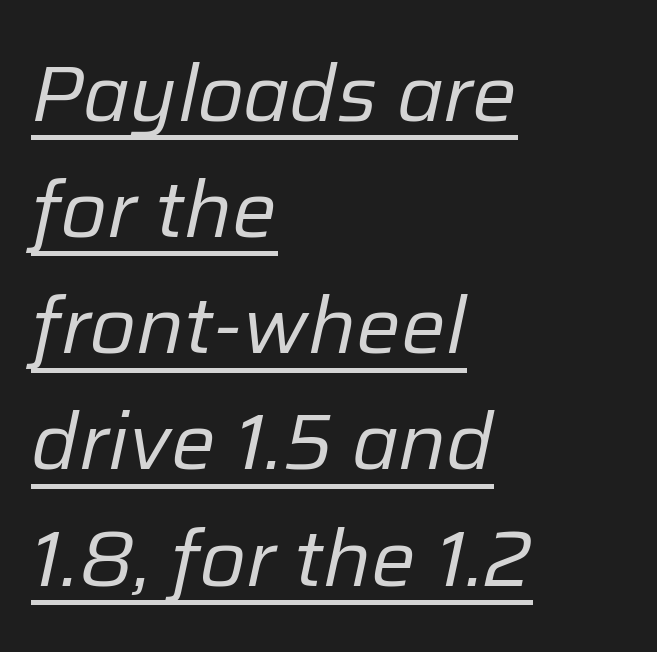
Vertically, the passage feels balanced, rows spaced as you'd expect. The paragraph has a hard left edge and a soft right edge. Is the type slanted? Yes — the strokes lean at a clear angle. The strokes are not fattened; the text isn't bold. The sample's only ornament is a line tracing under the words. What stands out about the letter spacing? Nothing — it is the standard amount.
